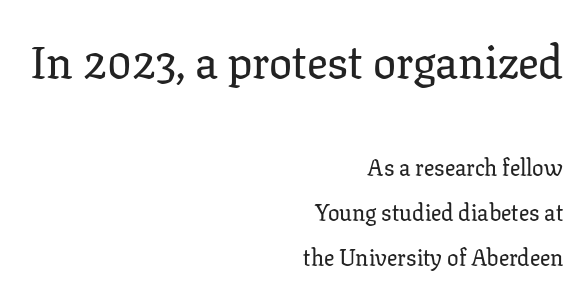
{"serif": "yes", "italic": "no", "width": "normal", "stroke_contrast": "low", "x_height": "medium", "monospaced": "no", "underline": "no", "align": "right", "line_spacing": "loose", "line_spacing_ratio": 1.95, "letter_spacing": "normal", "letter_spacing_em": 0.0, "larger_block": "first", "size_ratio": 2.0, "glyph_px": 46}
